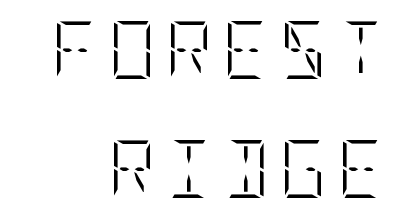
Q: Is the text bold? A: No.
Q: Is the text italic (slanted)? A: No, it is upright.
Q: Is the text underlined? A: No.
Q: Is the spacing between lines tight, normal or loose? A: Loose.
Q: Width (condensed, normal, or wide)? A: Condensed.
Q: Stroke contrast? A: Low.
Q: x-height? A: Large.
